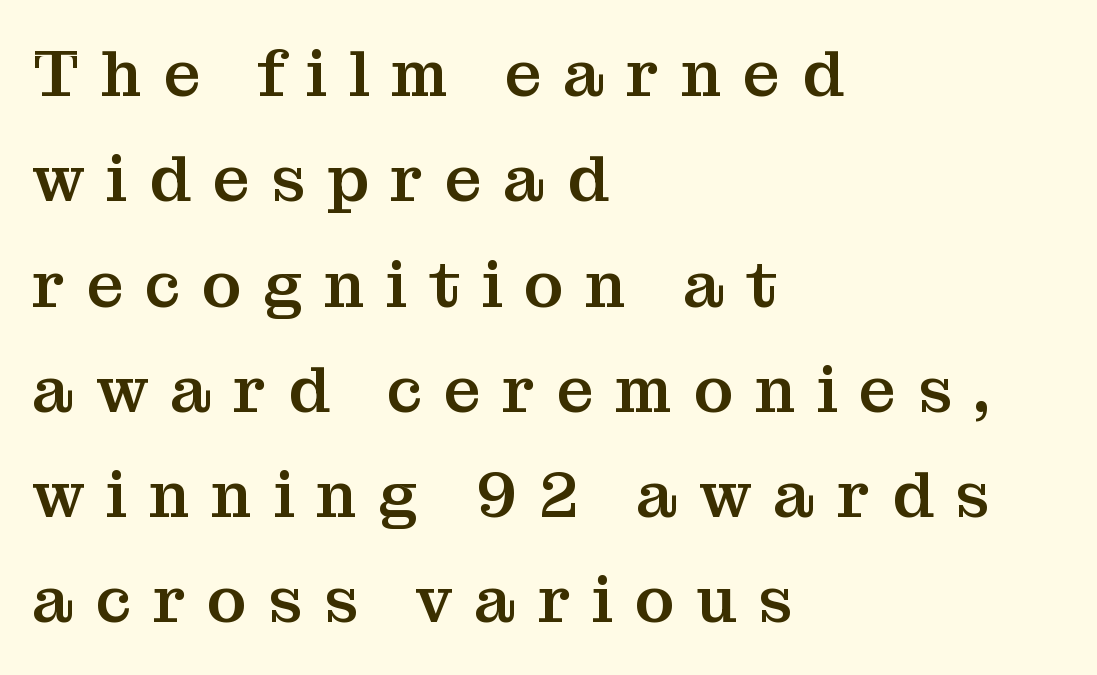
{"serif": "yes", "italic": "no", "width": "normal", "stroke_contrast": "medium", "x_height": "medium", "monospaced": "no", "underline": "no", "align": "left", "line_spacing": "normal", "line_spacing_ratio": 1.62, "letter_spacing": "wide", "letter_spacing_em": 0.33, "glyph_px": 65}
